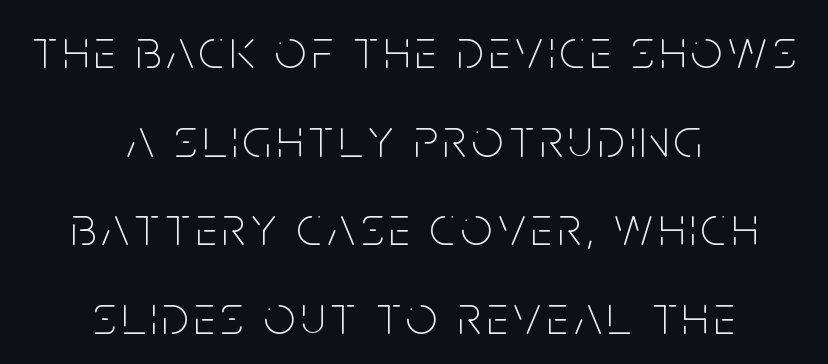
{"serif": "no", "italic": "no", "bold": "no", "weight": "thin", "width": "condensed", "stroke_contrast": "low", "x_height": "large", "monospaced": "no", "underline": "no", "align": "center", "line_spacing": "normal", "line_spacing_ratio": 1.61, "glyph_px": 55}
